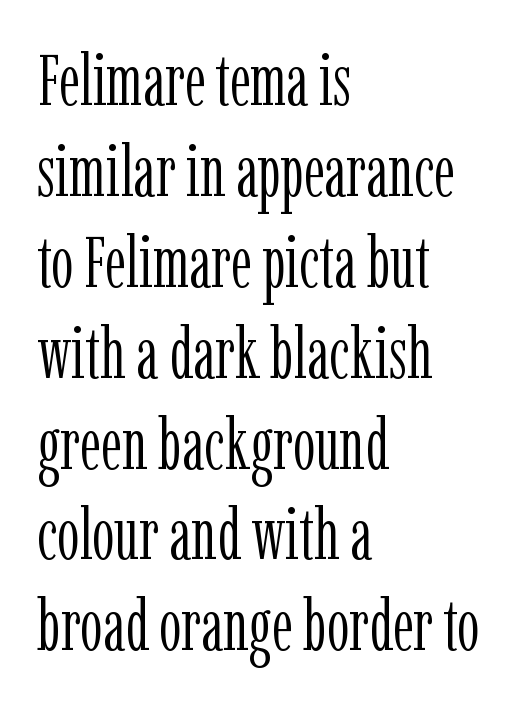
Decoration check: the copy has no underline. Look at the bottom of the vertical strokes: they flare into serifs here. A typesetter would call this zero additional tracking. The letters advance in unequal steps, a hallmark of proportional type. These lines stack with their left ends in a neat column. One glance says typical: line gaps are just what's usual.
